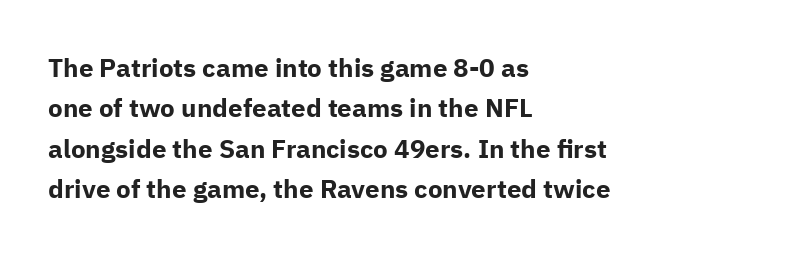
{"italic": "no", "bold": "yes", "underline": "no", "align": "left", "line_spacing": "normal", "line_spacing_ratio": 1.55, "letter_spacing": "normal", "letter_spacing_em": 0.0, "glyph_px": 26}
